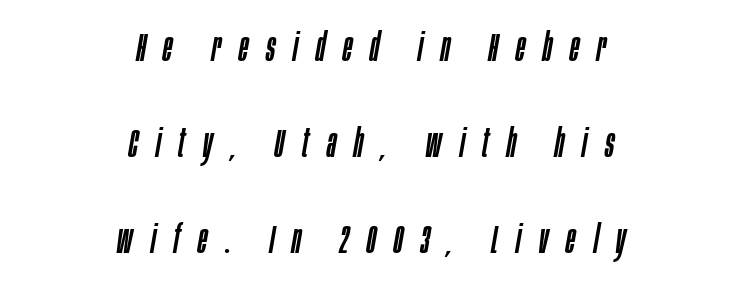
Lines of text with bare space underneath. The lines are spread far apart with generous leading. The specimen reads as italic at a glance. The tracking reads as deliberately expanded to a designer's eye.
